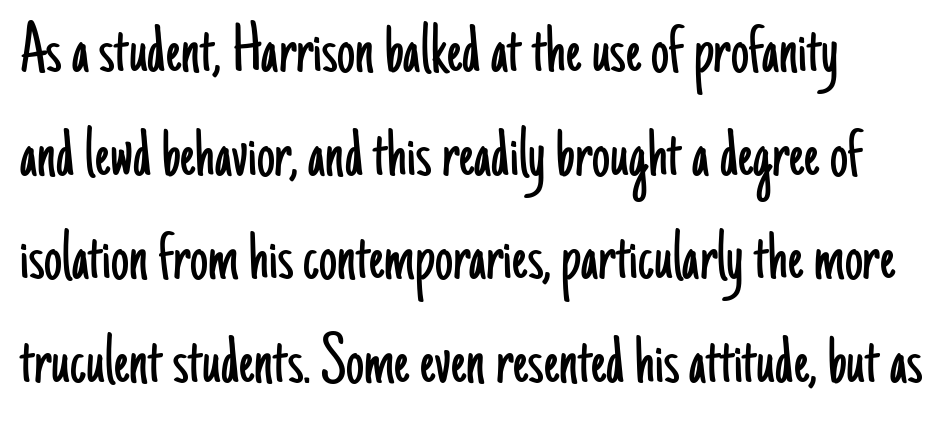
Q: Is the text bold? A: No.
Q: Is the text italic (slanted)? A: No, it is upright.
Q: Is the typeface a serif or a sans-serif typeface? A: Sans-serif.
Q: Is the text underlined? A: No.
Q: Is the spacing between letters normal or unusually wide? A: Normal.
Q: Is the spacing between lines tight, normal or loose? A: Normal.
Q: Width (condensed, normal, or wide)? A: Condensed.
Q: Stroke contrast? A: Low.
Q: x-height? A: Small.
Q: Monospaced? A: No.
